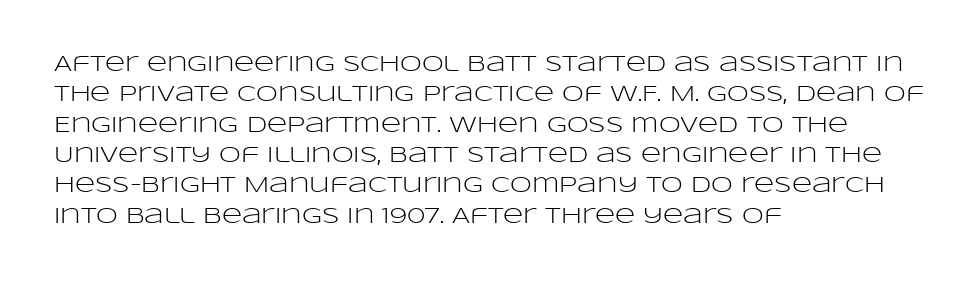
{"italic": "no", "bold": "no", "underline": "no", "align": "left", "line_spacing": "normal", "line_spacing_ratio": 1.38, "letter_spacing": "normal", "letter_spacing_em": 0.0, "glyph_px": 22}
